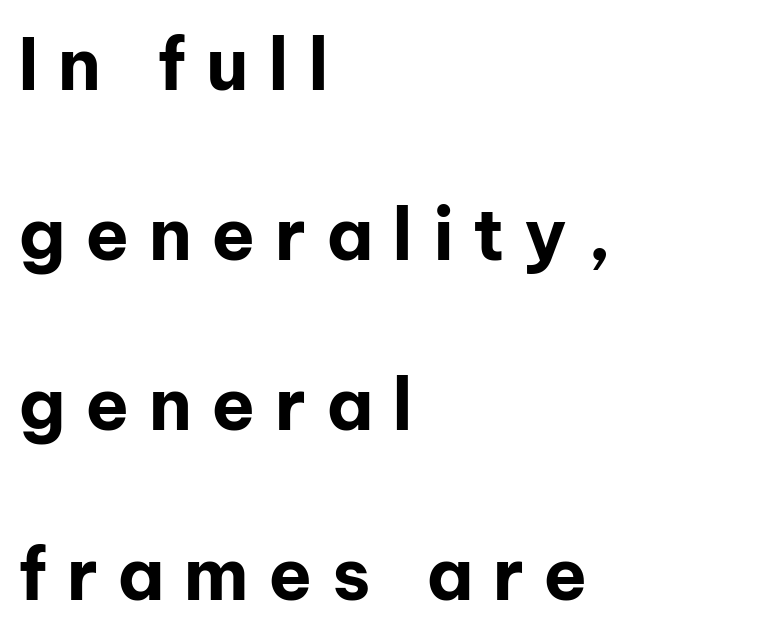
{"serif": "no", "italic": "no", "bold": "yes", "weight": "bold", "width": "normal", "stroke_contrast": "low", "x_height": "medium", "monospaced": "no", "underline": "no", "align": "left", "line_spacing": "loose", "line_spacing_ratio": 2.36, "letter_spacing": "wide", "letter_spacing_em": 0.27, "glyph_px": 72}
